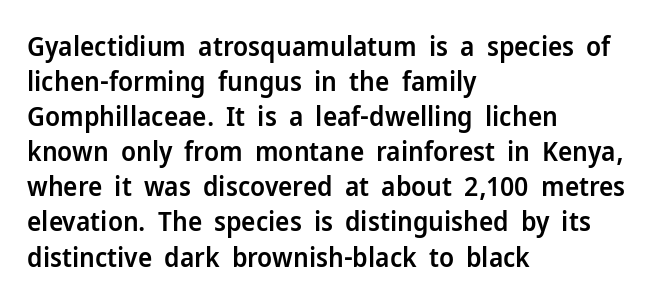
{"italic": "no", "bold": "semi", "underline": "no", "align": "left", "line_spacing": "normal", "line_spacing_ratio": 1.3, "letter_spacing": "normal", "letter_spacing_em": 0.0, "glyph_px": 27}
